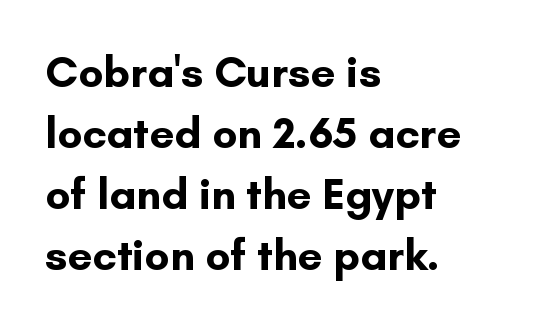
Q: Is the text bold? A: Yes.
Q: Is the text italic (slanted)? A: No, it is upright.
Q: Is the typeface a serif or a sans-serif typeface? A: Sans-serif.
Q: Is the text underlined? A: No.
Q: How is the paragraph aligned? A: Left-aligned.
Q: Is the spacing between letters normal or unusually wide? A: Normal.
Q: Is the spacing between lines tight, normal or loose? A: Normal.
Q: Width (condensed, normal, or wide)? A: Normal.
Q: Stroke contrast? A: Low.
Q: x-height? A: Small.
Q: Monospaced? A: No.
